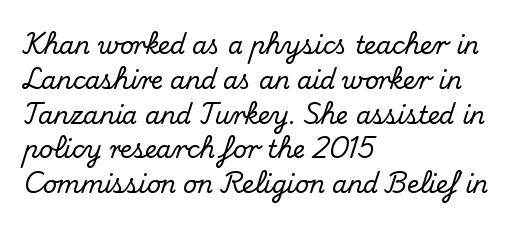
This sample keeps an unexceptional amount of space between lines. These lines keep a tight, regular rhythm from letter to letter. Reading down the block, your eye returns to a fixed left position each line. The string is rendered with underlining switched off.
